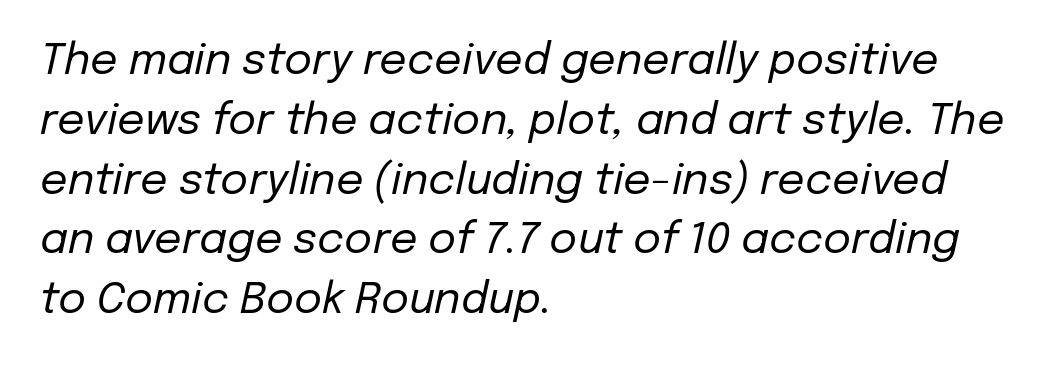
{"italic": "yes", "lean": "right", "slant_degrees": 12, "bold": "no", "weight": "regular", "width": "normal", "stroke_contrast": "low", "x_height": "medium", "monospaced": "no", "underline": "no", "align": "left", "line_spacing": "normal", "line_spacing_ratio": 1.39, "letter_spacing": "normal", "letter_spacing_em": 0.0, "glyph_px": 43}
